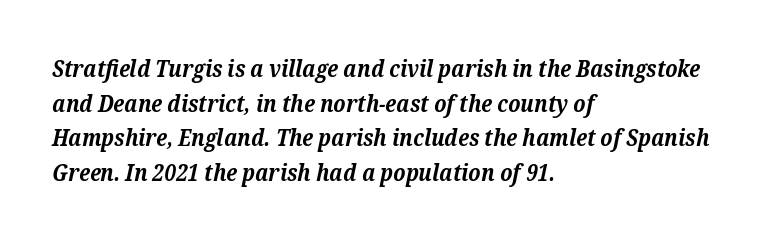
The image shows 23 px bold type, italic (leaning right); set left-aligned, normal line spacing (1.51x), normal letter spacing, not underlined.
